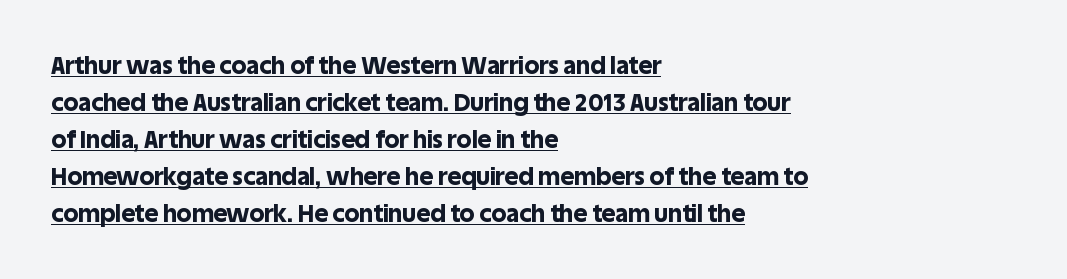
The image shows 24 px bold type, upright; set left-aligned, normal line spacing (1.54x), normal letter spacing, underlined.
